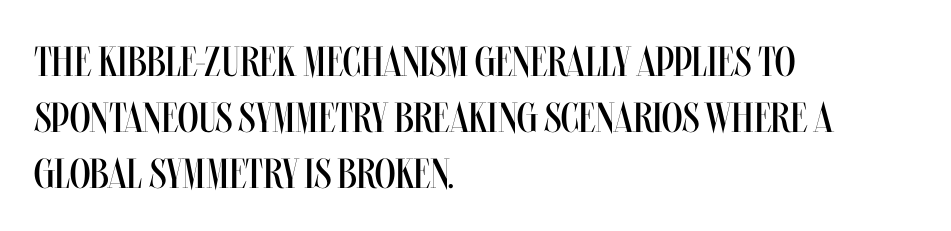
{"italic": "no", "bold": "no", "weight": "regular", "width": "condensed", "stroke_contrast": "medium", "x_height": "large", "monospaced": "no", "underline": "no", "align": "left", "line_spacing": "normal", "line_spacing_ratio": 1.33, "letter_spacing": "normal", "letter_spacing_em": 0.0, "glyph_px": 42}
